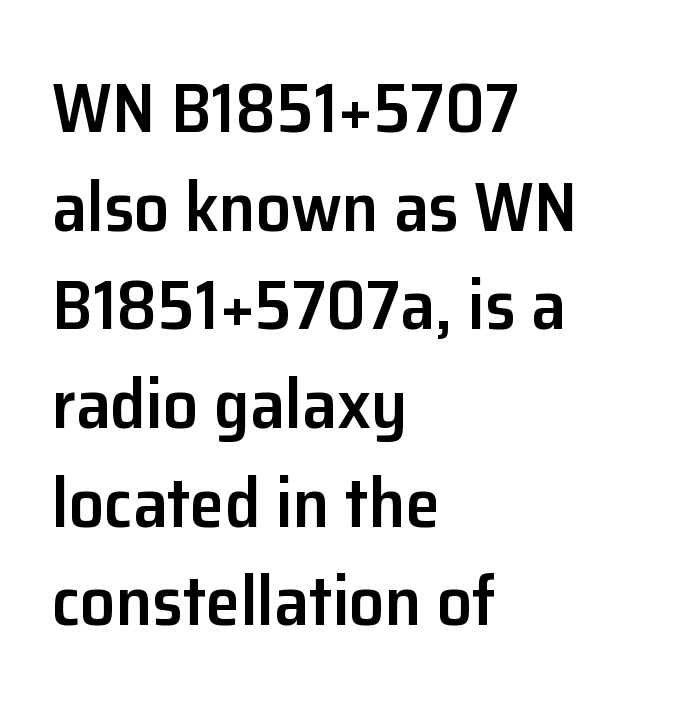
The image shows 70 px semibold sans-serif type, upright; set left-aligned, normal line spacing (1.41x), normal letter spacing, not underlined; low stroke contrast and a medium x-height.
